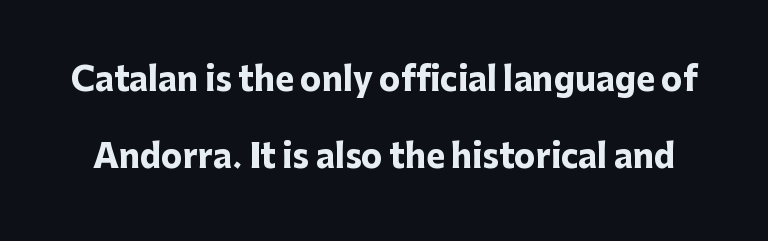
You can tell it's not italic because the verticals are truly vertical. The lines are spread far apart with generous leading. In terms of letterspacing, this is plain default setting. The typeface chosen for these lines omits serifs. The face used here is proportionally spaced, like ordinary book or web type. The space directly below the letters is spotless.
